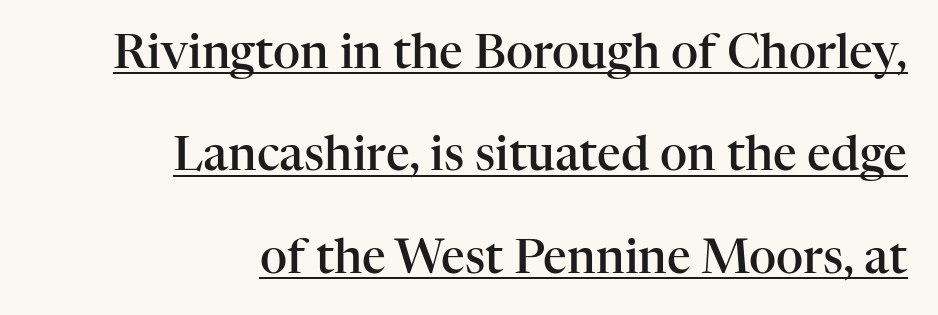
The image shows 47 px semibold serif type, upright; set right-aligned, loose line spacing (2.18x), normal letter spacing, underlined; high stroke contrast and a medium x-height.
